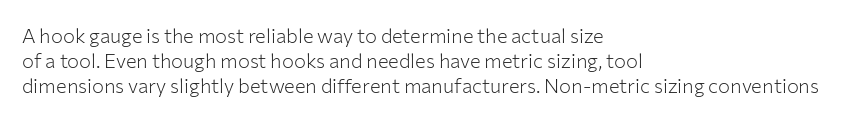
{"italic": "no", "bold": "no", "underline": "no", "align": "left", "line_spacing_ratio": 1.24, "letter_spacing": "normal", "letter_spacing_em": 0.0, "glyph_px": 20}
